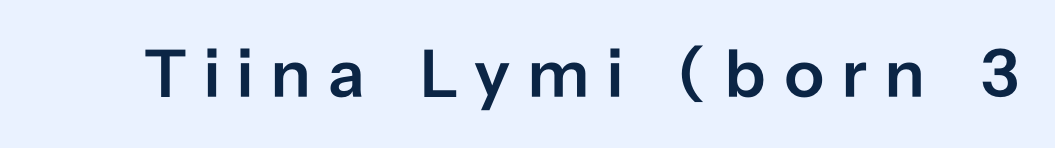
Compared with typical body copy, the letter spacing here is much looser. This sample has the flowing, uneven cadence of proportional lettering. Posture: straight, roman, zero tilt. This rendering employs a face without finishing strokes, i.e., a sans-serif. How heavy is the stroke? Medium-heavy — a semibold, shy of bold.
